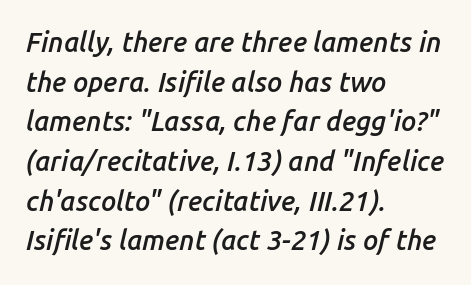
{"italic": "yes", "lean": "right", "slant_degrees": 14, "bold": "semi", "underline": "no", "align": "left", "line_spacing": "normal", "line_spacing_ratio": 1.47, "letter_spacing": "normal", "letter_spacing_em": 0.0, "glyph_px": 27}
